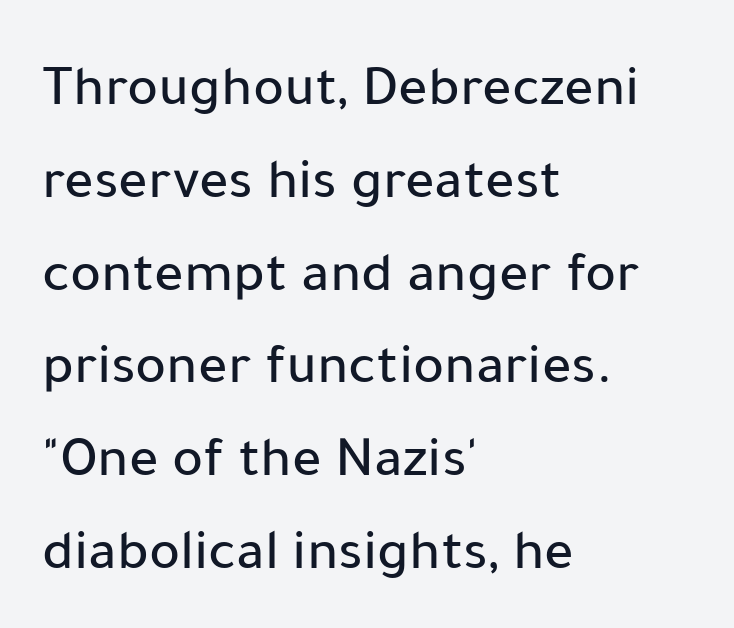
Q: Is the text italic (slanted)? A: No, it is upright.
Q: Is the typeface a serif or a sans-serif typeface? A: Sans-serif.
Q: Is the text underlined? A: No.
Q: How is the paragraph aligned? A: Left-aligned.
Q: Is the spacing between letters normal or unusually wide? A: Normal.
Q: Is the spacing between lines tight, normal or loose? A: Normal.
Q: Width (condensed, normal, or wide)? A: Normal.
Q: Stroke contrast? A: Low.
Q: x-height? A: Medium.
Q: Monospaced? A: No.
